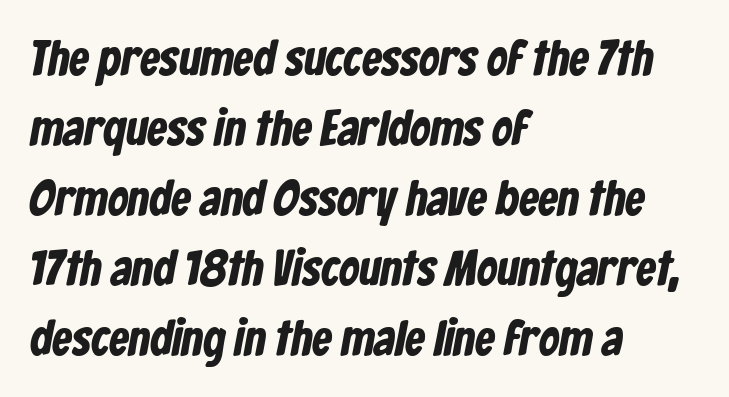
Quick note: underline off. Note the varied advance widths — an 'i' is clearly narrower than an 'm'. The rendering anchors every line to the left-hand side. Vertical spacing — default.
